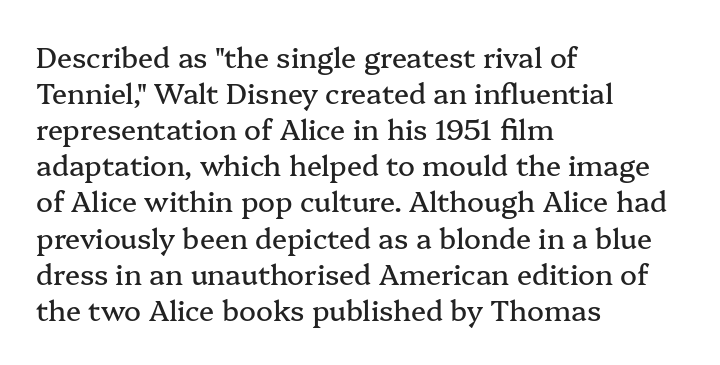
The image shows 28 px serif type, upright; set left-aligned, normal line spacing (1.29x), normal letter spacing, not underlined; medium stroke contrast and a medium x-height.
